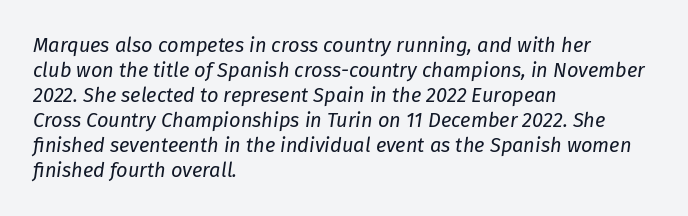
Q: Is the text bold? A: No.
Q: Is the text italic (slanted)? A: Yes, it leans right by about 8 degrees.
Q: Is the text underlined? A: No.
Q: How is the paragraph aligned? A: Left-aligned.
Q: Is the spacing between letters normal or unusually wide? A: Normal.
Q: Is the spacing between lines tight, normal or loose? A: Normal.
